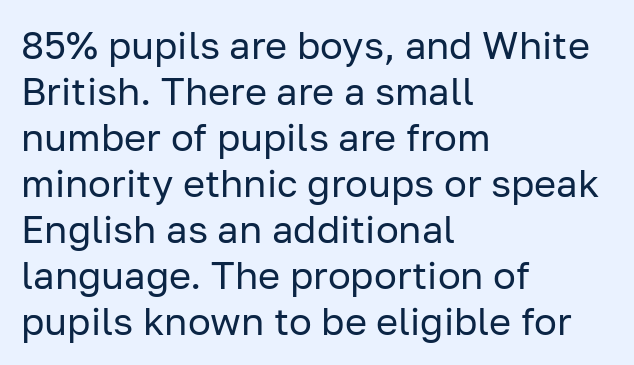
The image shows 38 px regular-weight sans-serif type, upright; set left-aligned, line spacing 1.21x, normal letter spacing, not underlined; low stroke contrast and a medium x-height.
